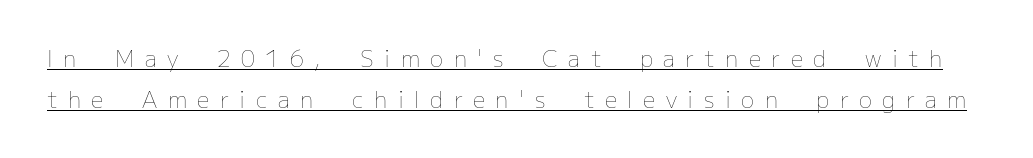
The image shows 22 px text type, upright; set line spacing 1.85x, unusually wide letter spacing (+0.48 em), underlined.
